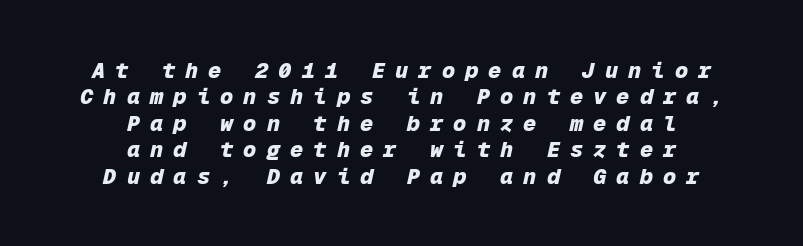
Q: Is the text bold? A: Yes.
Q: Is the text italic (slanted)? A: Yes, it leans right by about 12 degrees.
Q: Is the text underlined? A: No.
Q: How is the paragraph aligned? A: Centered.
Q: Is the spacing between letters normal or unusually wide? A: Unusually wide.
